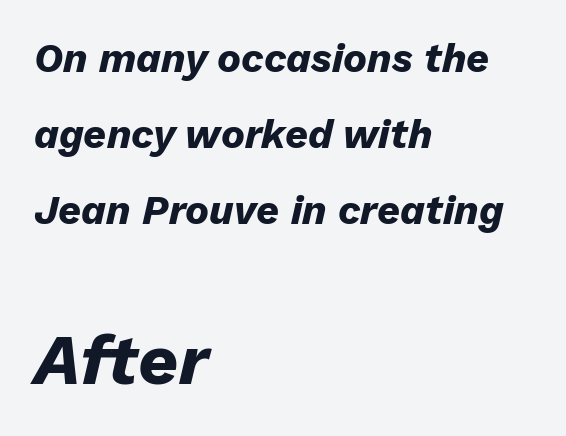
{"italic": "yes", "lean": "right", "slant_degrees": 13, "bold": "yes", "weight": "heavy", "width": "normal", "stroke_contrast": "low", "x_height": "medium", "monospaced": "no", "underline": "no", "align": "left", "line_spacing": "loose", "line_spacing_ratio": 1.9, "letter_spacing": "normal", "letter_spacing_em": 0.0, "larger_block": "second", "size_ratio": 1.75, "glyph_px": 70}
